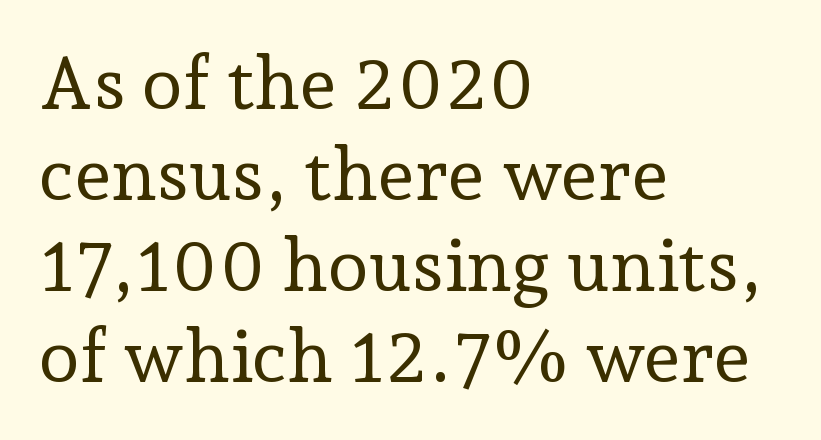
Q: Is the text bold? A: No.
Q: Is the text italic (slanted)? A: No, it is upright.
Q: Is the typeface a serif or a sans-serif typeface? A: Serif.
Q: Is the text underlined? A: No.
Q: How is the paragraph aligned? A: Left-aligned.
Q: Is the spacing between letters normal or unusually wide? A: Normal.
Q: Width (condensed, normal, or wide)? A: Normal.
Q: Stroke contrast? A: Low.
Q: x-height? A: Medium.
Q: Monospaced? A: No.
